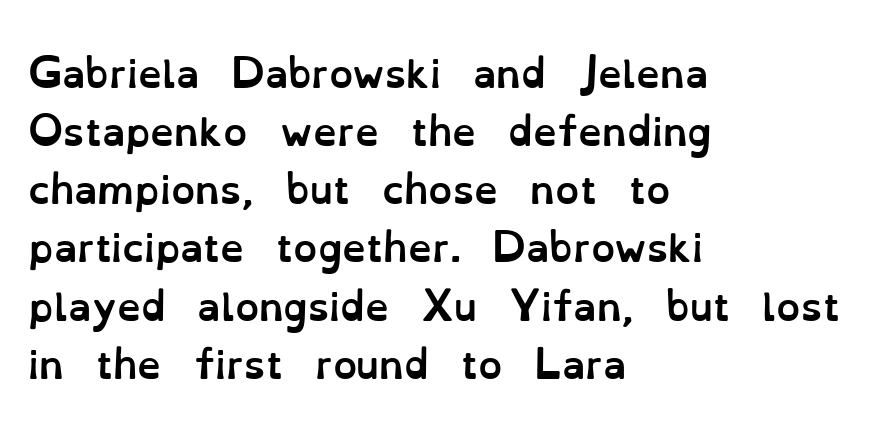
The line-height multiplier appears to be the usual default. The horizontal fit of the characters is conventional and even. As a designer I'd log this as weight 700, bold. The lettering stays uniformly vertical, giving the passage a roman look.
